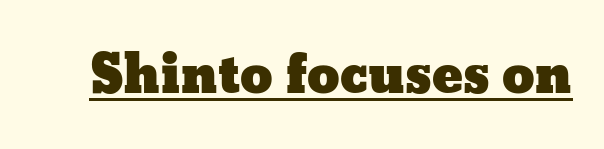
{"italic": "no", "width": "wide", "stroke_contrast": "low", "x_height": "medium", "monospaced": "no", "underline": "yes", "letter_spacing": "normal", "letter_spacing_em": 0.0, "glyph_px": 52}
